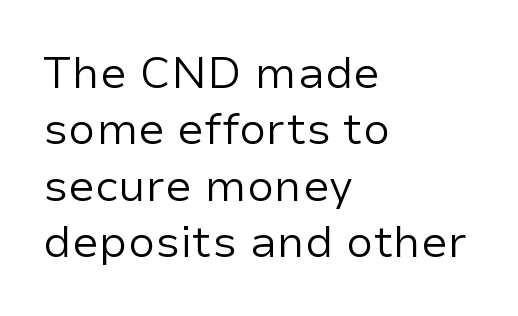
{"serif": "no", "italic": "no", "bold": "no", "weight": "regular", "width": "normal", "stroke_contrast": "low", "x_height": "medium", "monospaced": "no", "underline": "no", "align": "left", "line_spacing": "normal", "line_spacing_ratio": 1.28, "letter_spacing": "normal", "letter_spacing_em": 0.0, "glyph_px": 44}
